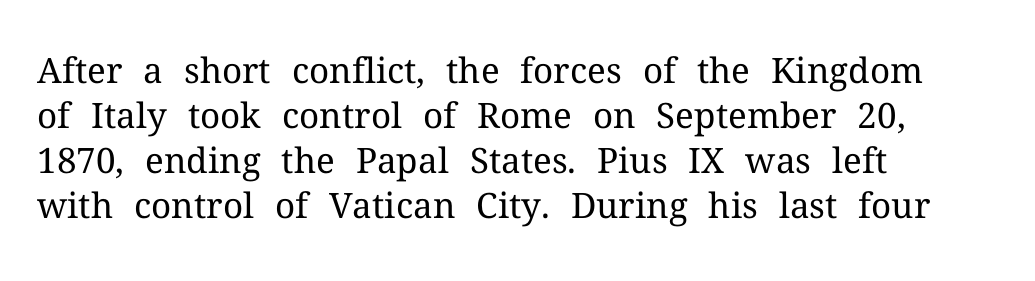
The image shows 35 px regular-weight serif type, upright; set left-aligned, normal line spacing (1.29x), normal letter spacing, not underlined; medium stroke contrast and a medium x-height.
